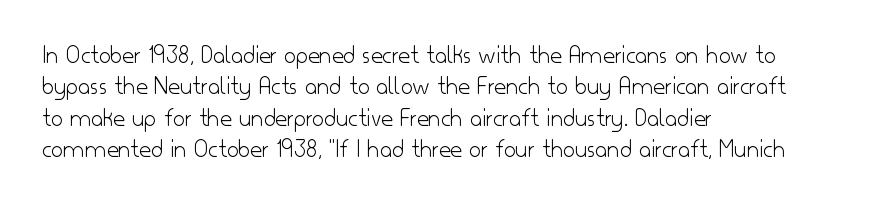
The image shows 26 px text type, upright; set left-aligned, line spacing 1.21x, normal letter spacing, not underlined.
